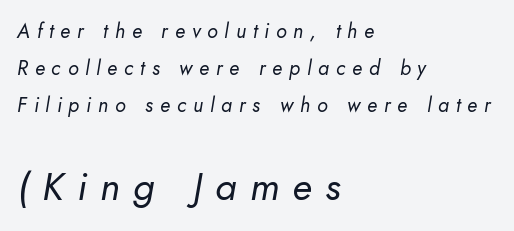
Is the type heavy? It reads as light-to-regular instead. Any mark beneath the type? The region is blank. Note the varied advance widths — an 'i' is clearly narrower than an 'm'. Scale increases going downward across the two blocks. Slanted lettering throughout. Observe the wide spacing: letters keep a clear distance from each other.
